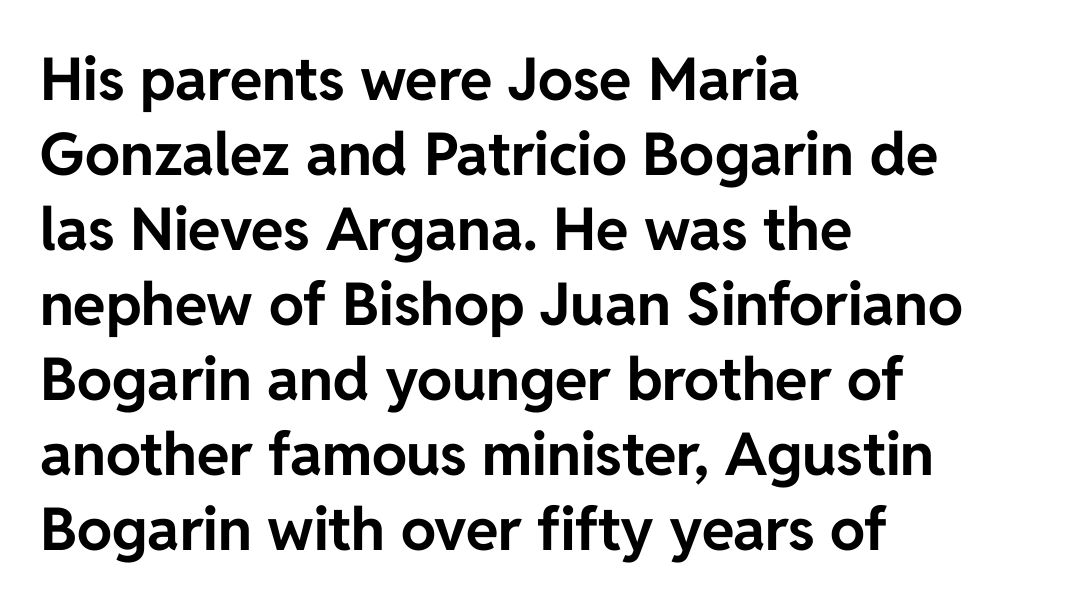
The image shows 59 px bold sans-serif type, upright; set left-aligned, normal line spacing (1.27x), normal letter spacing, not underlined; low stroke contrast and a medium x-height.
